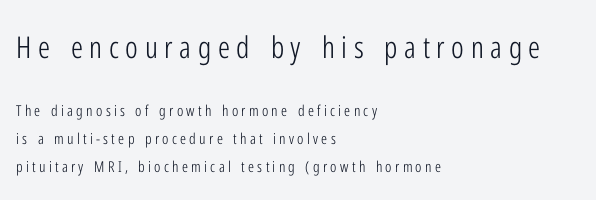
{"serif": "no", "italic": "no", "bold": "no", "weight": "light", "width": "condensed", "stroke_contrast": "low", "x_height": "medium", "monospaced": "no", "underline": "no", "align": "left", "line_spacing_ratio": 1.85, "letter_spacing": "wide", "letter_spacing_em": 0.22, "larger_block": "first", "size_ratio": 2.0, "glyph_px": 30}
